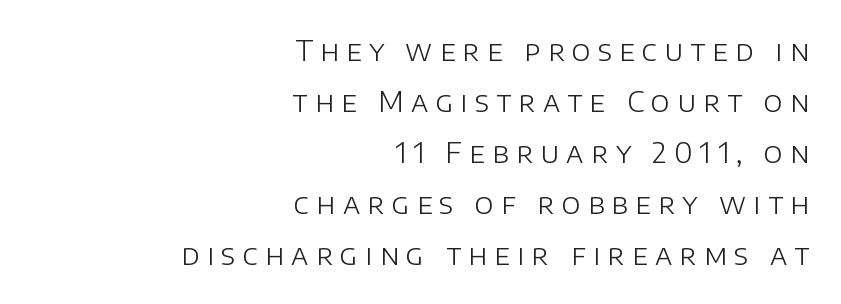
{"serif": "no", "italic": "no", "bold": "no", "weight": "light", "width": "normal", "stroke_contrast": "low", "x_height": "large", "monospaced": "no", "underline": "no", "align": "right", "line_spacing_ratio": 1.82, "letter_spacing": "wide", "letter_spacing_em": 0.26, "glyph_px": 28}
